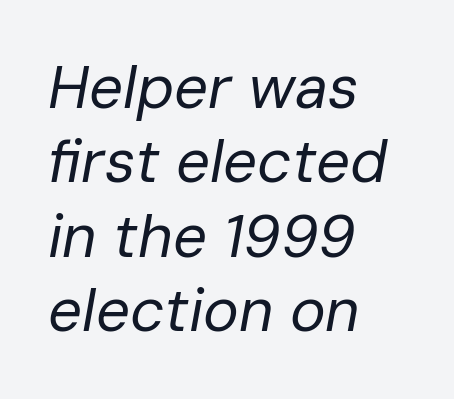
The image shows 60 px regular-weight type, italic (leaning right); set left-aligned, line spacing 1.24x, normal letter spacing, not underlined; low stroke contrast and a medium x-height.
